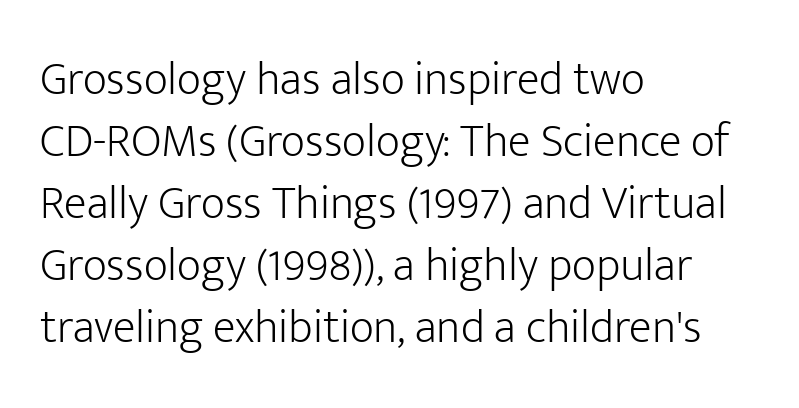
The rag falls on the right side of this text block. What stands out about the letter spacing? Nothing — it is the standard amount. This rendering features lettering with no underline. Does the lettering tilt? It doesn't — this is upright. One glance says typical: line gaps are just what's usual. Examine the stroke ends and you'll find no serifs.
